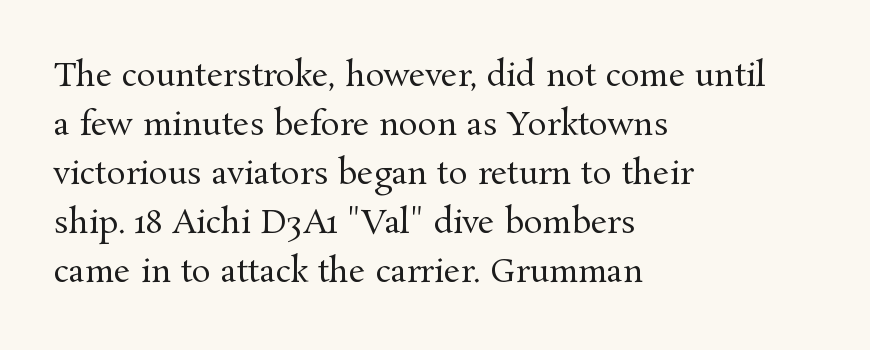
{"serif": "yes", "italic": "no", "bold": "no", "weight": "regular", "width": "normal", "stroke_contrast": "medium", "x_height": "medium", "monospaced": "no", "underline": "no", "align": "left", "line_spacing": "normal", "line_spacing_ratio": 1.53, "letter_spacing": "normal", "letter_spacing_em": 0.0, "glyph_px": 32}
